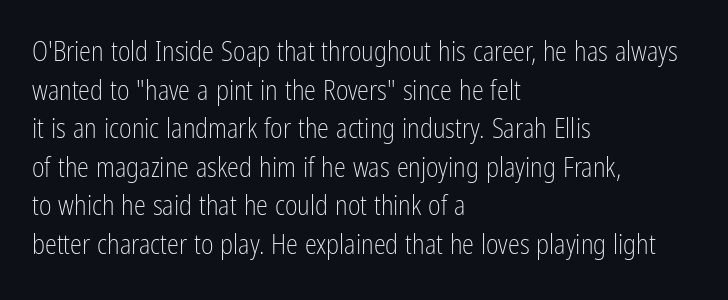
The image shows 27 px text type, upright; set left-aligned, normal line spacing (1.43x), normal letter spacing, not underlined.
